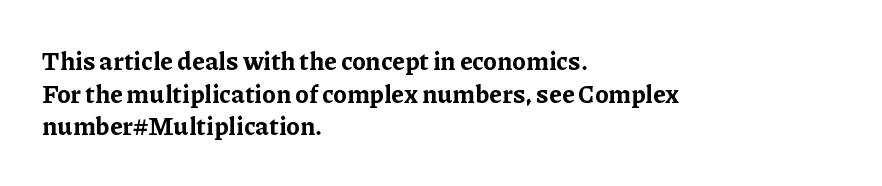
{"italic": "no", "bold": "yes", "underline": "no", "align": "left", "line_spacing": "normal", "line_spacing_ratio": 1.31, "letter_spacing": "normal", "letter_spacing_em": 0.0, "glyph_px": 25}
